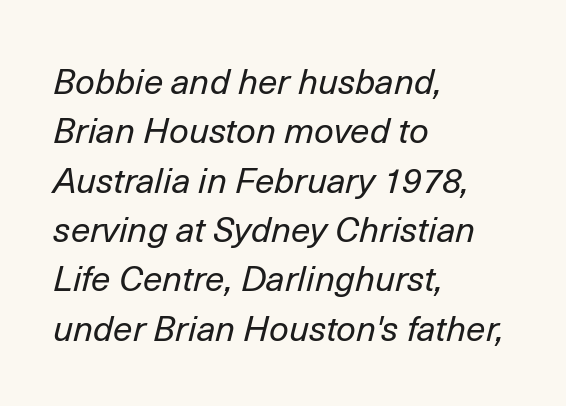
The image shows 35 px regular-weight type, italic (leaning right); set left-aligned, normal line spacing (1.41x), normal letter spacing, not underlined; low stroke contrast and a medium x-height.
